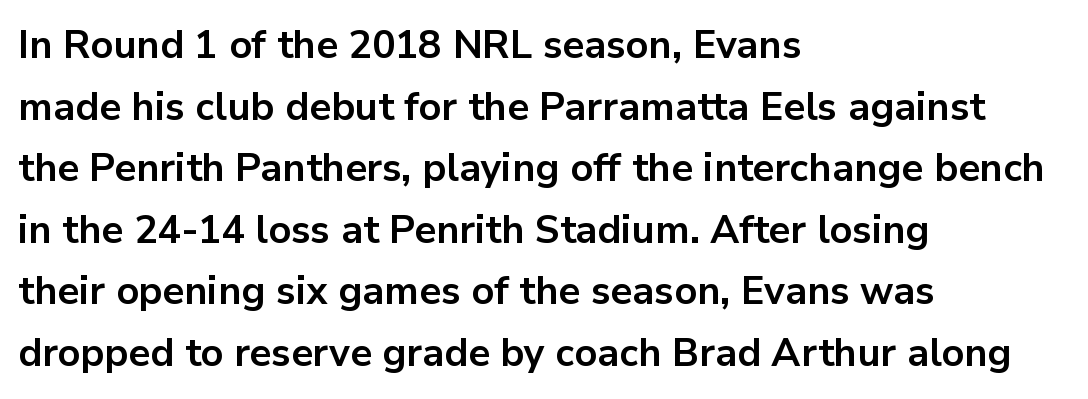
The image shows 39 px bold sans-serif type, upright; set left-aligned, normal line spacing (1.58x), normal letter spacing, not underlined; low stroke contrast and a medium x-height.
